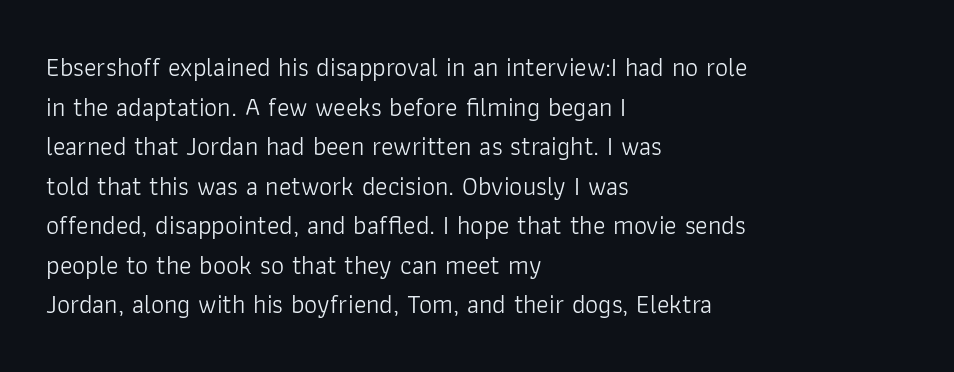
{"italic": "no", "bold": "no", "underline": "no", "align": "left", "line_spacing": "normal", "line_spacing_ratio": 1.52, "letter_spacing": "normal", "letter_spacing_em": 0.0, "glyph_px": 26}
